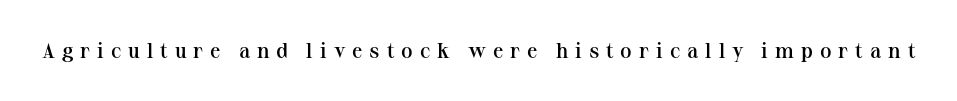
Q: Is the text bold? A: Semi-bold.
Q: Is the text italic (slanted)? A: No, it is upright.
Q: Is the text underlined? A: No.
Q: Is the spacing between letters normal or unusually wide? A: Unusually wide.
